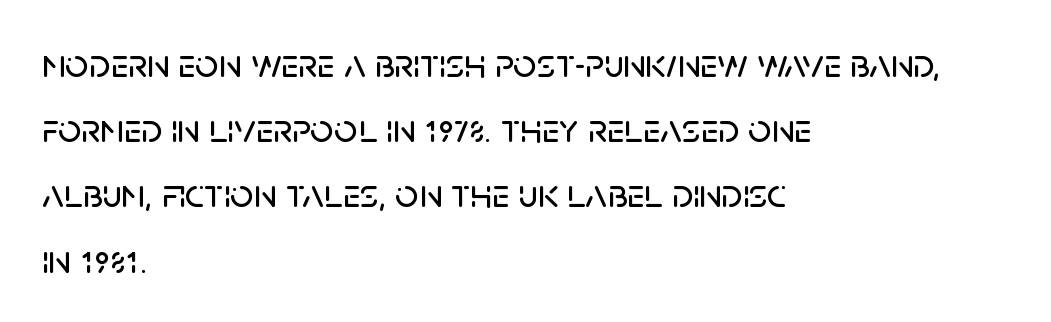
Q: Is the text italic (slanted)? A: No, it is upright.
Q: Is the typeface a serif or a sans-serif typeface? A: Sans-serif.
Q: Is the text underlined? A: No.
Q: How is the paragraph aligned? A: Left-aligned.
Q: Is the spacing between letters normal or unusually wide? A: Normal.
Q: Is the spacing between lines tight, normal or loose? A: Normal.
Q: Width (condensed, normal, or wide)? A: Normal.
Q: Stroke contrast? A: Low.
Q: x-height? A: Large.
Q: Monospaced? A: No.
